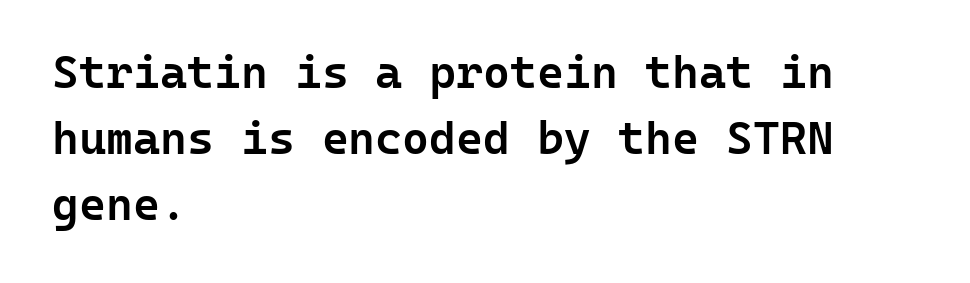
The typesetter chose a ragged-right arrangement here. Descenders hang freely into open space. Font category for this specimen: sans-serif. Rows of type keep a routine distance in the vertical direction.
